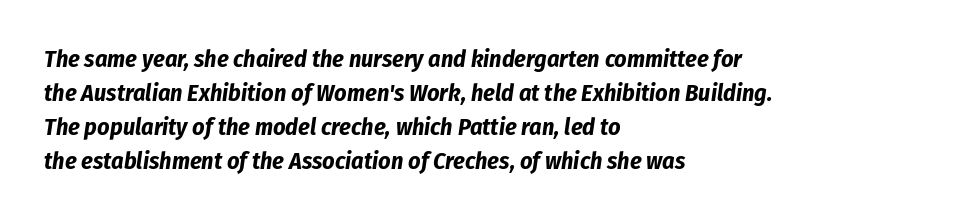
Q: Is the text bold? A: Yes.
Q: Is the text italic (slanted)? A: Yes, it leans right by about 8 degrees.
Q: Is the text underlined? A: No.
Q: How is the paragraph aligned? A: Left-aligned.
Q: Is the spacing between letters normal or unusually wide? A: Normal.
Q: Is the spacing between lines tight, normal or loose? A: Normal.
